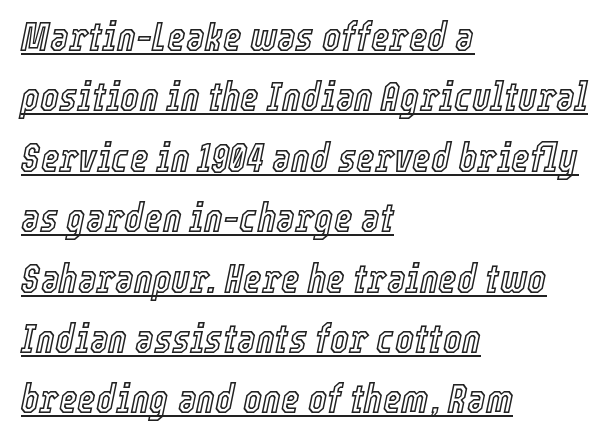
Beneath each row of characters lies a ruled line. These lines are rendered in a variable-pitch font. A normal amount of white space separates one row of letters from the next. Slanted lettering throughout.
